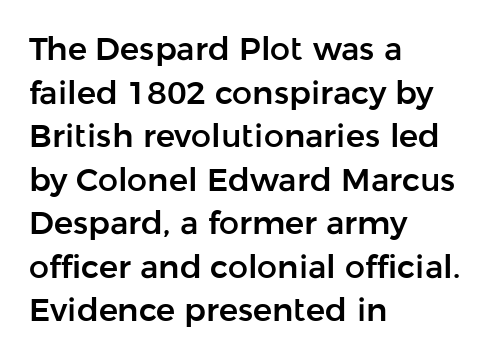
The image shows 32 px sans-serif type, upright; set left-aligned, normal line spacing (1.36x), normal letter spacing, not underlined; low stroke contrast and a medium x-height.
